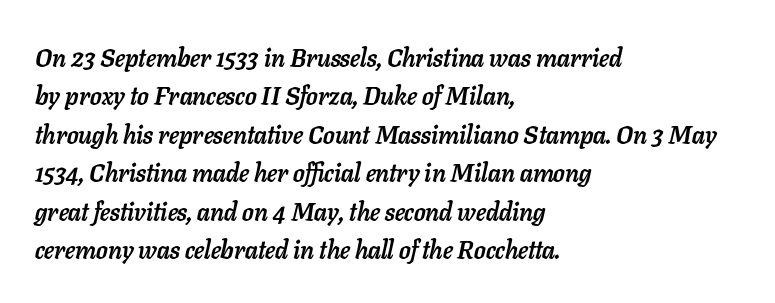
{"italic": "yes", "lean": "right", "slant_degrees": 11, "bold": "yes", "underline": "no", "align": "left", "line_spacing": "normal", "line_spacing_ratio": 1.54, "letter_spacing": "normal", "letter_spacing_em": 0.0, "glyph_px": 25}
